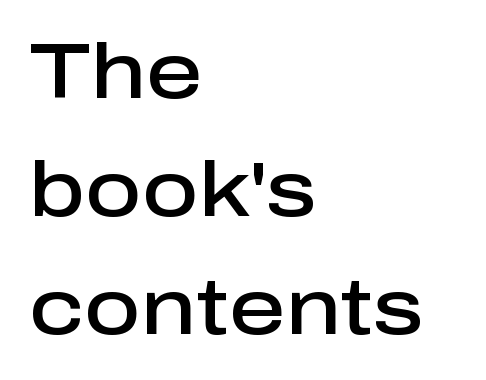
Q: Is the text bold? A: Semi-bold.
Q: Is the text italic (slanted)? A: No, it is upright.
Q: Is the typeface a serif or a sans-serif typeface? A: Sans-serif.
Q: Is the text underlined? A: No.
Q: How is the paragraph aligned? A: Left-aligned.
Q: Is the spacing between letters normal or unusually wide? A: Normal.
Q: Is the spacing between lines tight, normal or loose? A: Normal.
Q: Width (condensed, normal, or wide)? A: Normal.
Q: Stroke contrast? A: Low.
Q: x-height? A: Medium.
Q: Monospaced? A: No.
